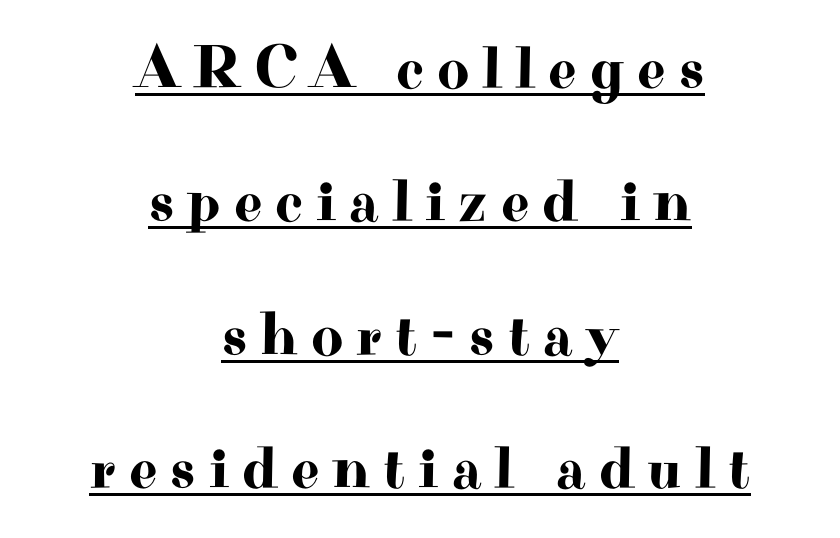
{"serif": "yes", "italic": "no", "width": "wide", "stroke_contrast": "high", "x_height": "small", "monospaced": "no", "underline": "yes", "align": "center", "line_spacing": "loose", "line_spacing_ratio": 2.15, "letter_spacing": "wide", "letter_spacing_em": 0.21, "glyph_px": 62}
